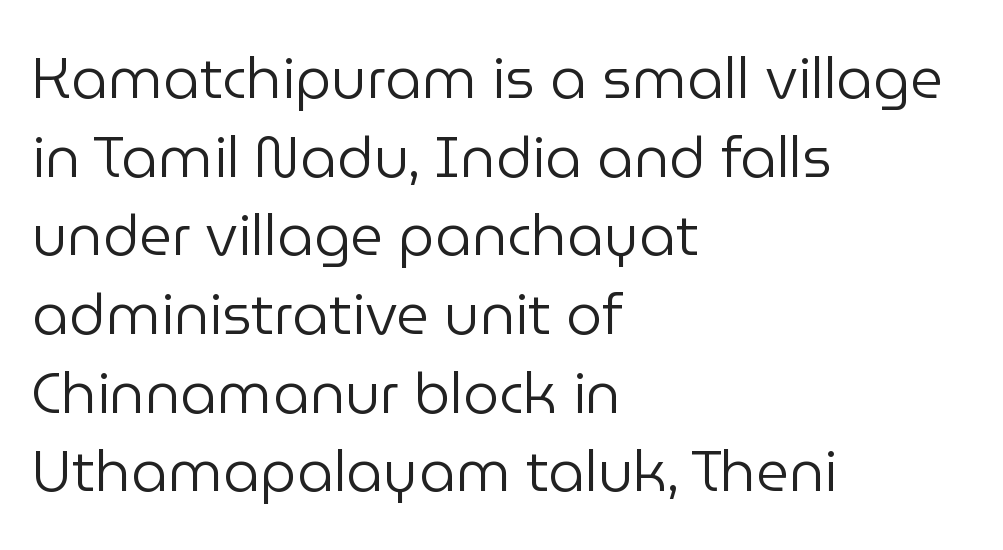
{"serif": "no", "italic": "no", "bold": "no", "weight": "regular", "width": "normal", "stroke_contrast": "low", "x_height": "medium", "monospaced": "no", "underline": "no", "align": "left", "line_spacing": "normal", "line_spacing_ratio": 1.38, "letter_spacing": "normal", "letter_spacing_em": 0.0, "glyph_px": 57}
